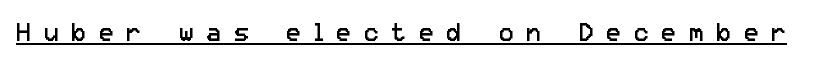
Honestly, the underline is the first thing you notice here. The letterforms stand isolated, each surrounded by extra space. It's the straight-up-and-down kind of type. Bold? No — there's no thickening of the strokes.
